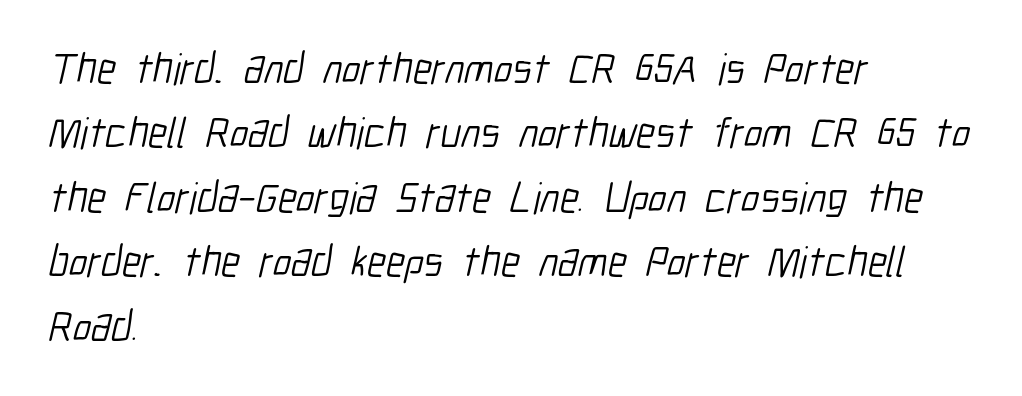
The image shows 43 px light, condensed sans-serif type; set left-aligned, normal line spacing (1.5x), normal letter spacing, not underlined; low stroke contrast and a medium x-height.
